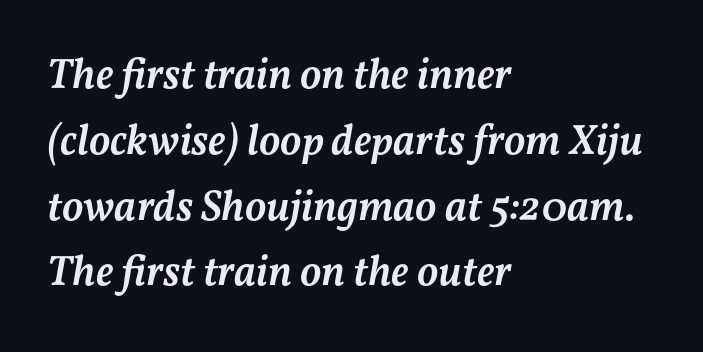
You could call the tracking neutral — neither tight nor loose. Each new line begins a customary step beneath the previous one. Spacing verdict: proportional, widths tailored to each character. Lines of text with bare space underneath.
